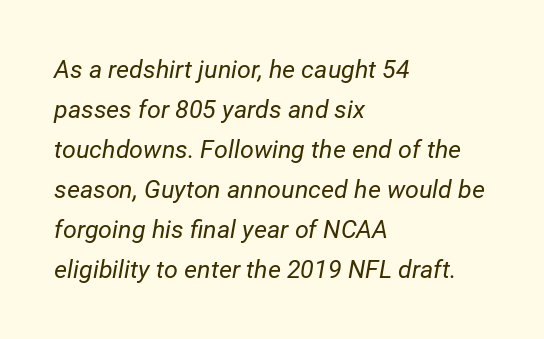
{"italic": "yes", "lean": "right", "slant_degrees": 12, "bold": "no", "underline": "no", "align": "left", "line_spacing": "normal", "line_spacing_ratio": 1.6, "letter_spacing": "normal", "letter_spacing_em": 0.0, "glyph_px": 25}
